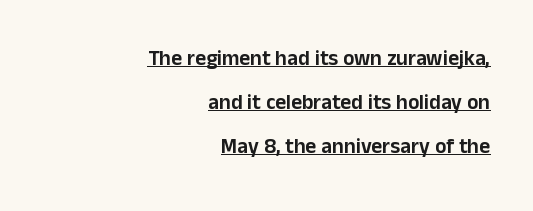
{"italic": "no", "underline": "yes", "align": "right", "line_spacing": "loose", "line_spacing_ratio": 2.1, "letter_spacing": "normal", "letter_spacing_em": 0.0, "glyph_px": 21}
